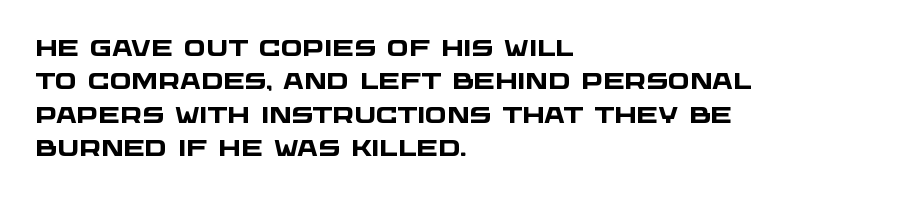
Has an underline been added? It has not. Evenly set lines give the paragraph a standard silhouette. No extra tracking has been applied to these lines. Every letter is thick-stroked: bold, no question. These lines stack with their left ends in a neat column.
